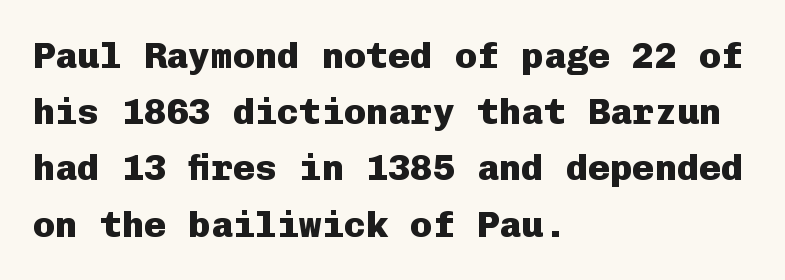
Q: Is the text bold? A: Yes.
Q: Is the text italic (slanted)? A: No, it is upright.
Q: Is the typeface a serif or a sans-serif typeface? A: Sans-serif.
Q: Is the text underlined? A: No.
Q: How is the paragraph aligned? A: Left-aligned.
Q: Is the spacing between letters normal or unusually wide? A: Normal.
Q: Is the spacing between lines tight, normal or loose? A: Normal.
Q: Width (condensed, normal, or wide)? A: Normal.
Q: Stroke contrast? A: Low.
Q: x-height? A: Medium.
Q: Monospaced? A: Yes.
